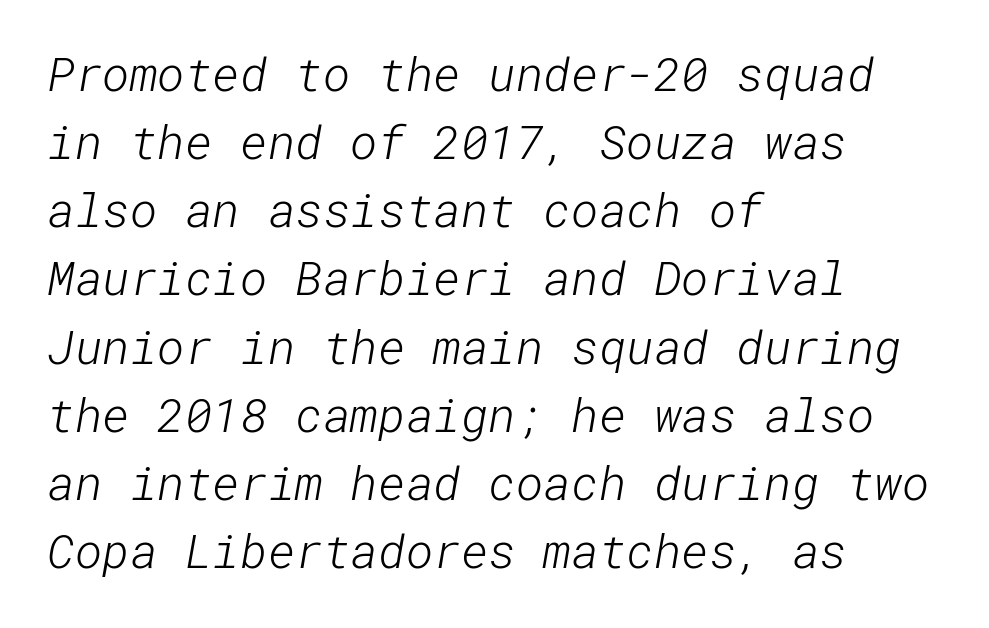
Regarding leading, the lines here are spaced in the standard way. No heavy texture on the line: the type isn't bold. The letters sit at their default tracking, neither squeezed nor spread. Alignment: flush left.
